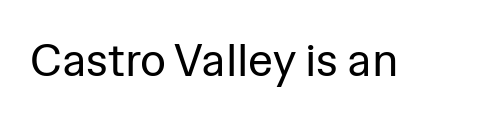
Q: Is the text bold? A: No.
Q: Is the text italic (slanted)? A: No, it is upright.
Q: Is the typeface a serif or a sans-serif typeface? A: Sans-serif.
Q: Is the text underlined? A: No.
Q: Is the spacing between letters normal or unusually wide? A: Normal.
Q: Width (condensed, normal, or wide)? A: Normal.
Q: Stroke contrast? A: Low.
Q: x-height? A: Medium.
Q: Monospaced? A: No.
